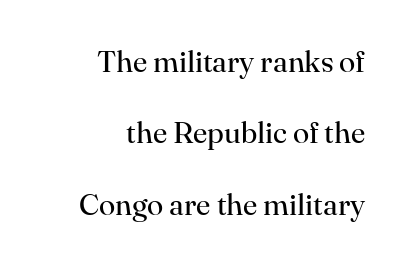
Q: Is the text bold? A: No.
Q: Is the text italic (slanted)? A: No, it is upright.
Q: Is the typeface a serif or a sans-serif typeface? A: Serif.
Q: Is the text underlined? A: No.
Q: How is the paragraph aligned? A: Right-aligned.
Q: Is the spacing between letters normal or unusually wide? A: Normal.
Q: Is the spacing between lines tight, normal or loose? A: Loose.
Q: Width (condensed, normal, or wide)? A: Normal.
Q: Stroke contrast? A: High.
Q: x-height? A: Small.
Q: Monospaced? A: No.
